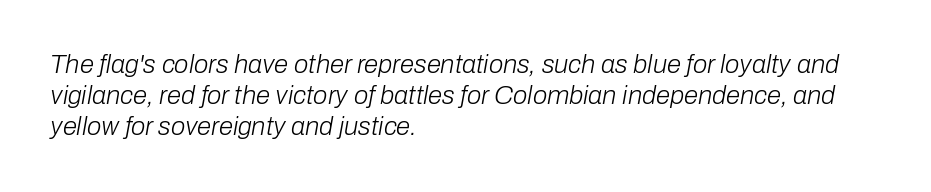
Q: Is the text bold? A: No.
Q: Is the text italic (slanted)? A: Yes, it leans right by about 10 degrees.
Q: Is the text underlined? A: No.
Q: How is the paragraph aligned? A: Left-aligned.
Q: Is the spacing between letters normal or unusually wide? A: Normal.
